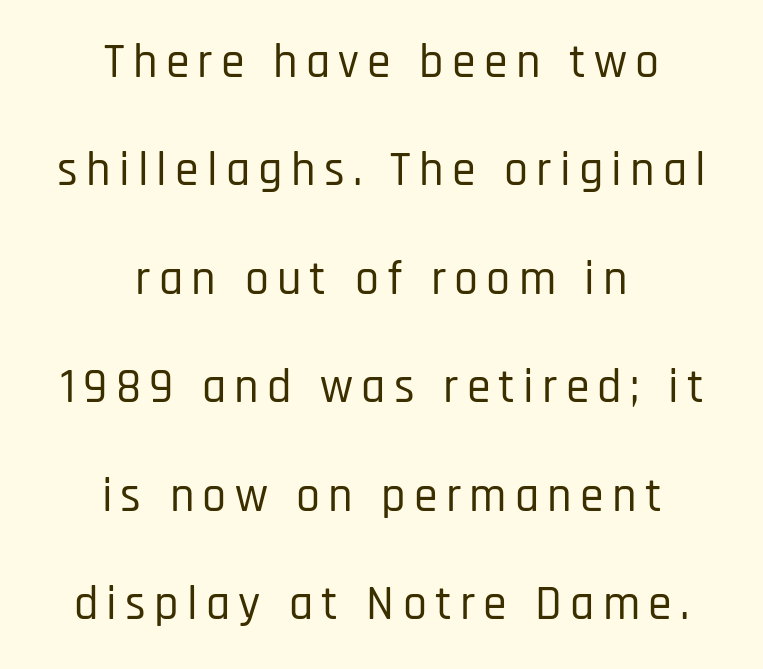
The image shows 48 px condensed sans-serif type, upright; set centered, loose line spacing (2.26x), not underlined; low stroke contrast and a large x-height.
